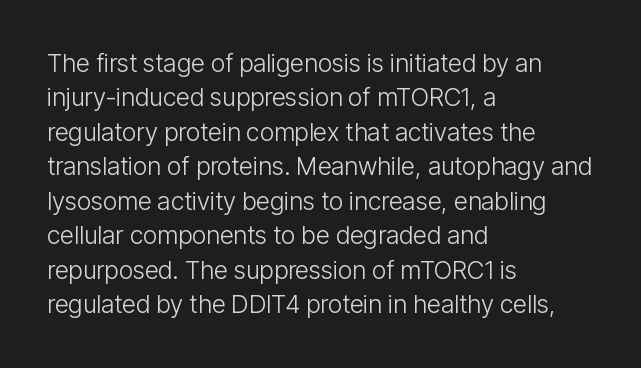
Spacing between characters is what you'd get straight out of the box. The passage shown is not underscored anywhere. The lines in this sample share a left origin and differ only in where they stop. The lines sit at an ordinary, default distance from one another. Is the type heavy? It reads as light-to-regular instead.
